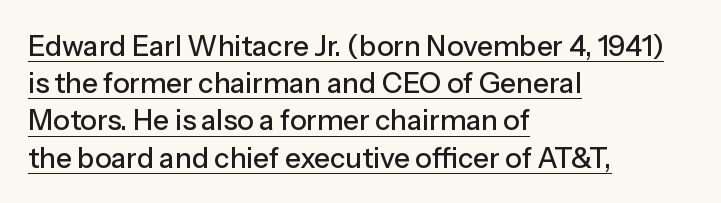
Reading down the block, your eye returns to a fixed left position each line. These lines sit exactly where default settings would place them. Somebody hit Ctrl+U on this one — the words are underlined. Designer's note — italics off, roman on. These lines keep a tight, regular rhythm from letter to letter. I'd call this a sans setting — the letters go barefoot.
